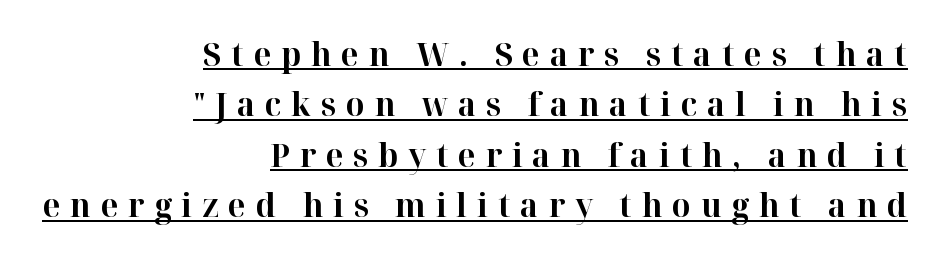
Compared with a flush-left layout, this one pins lines to the opposite, right side. The rendering uses natural spacing where letterforms have individual widths. Inter-character spacing is expanded well beyond the font's built-in metrics. What kind of face is this? One with serifs. The rendering uses a moderate line-height, typical for paragraphs.
